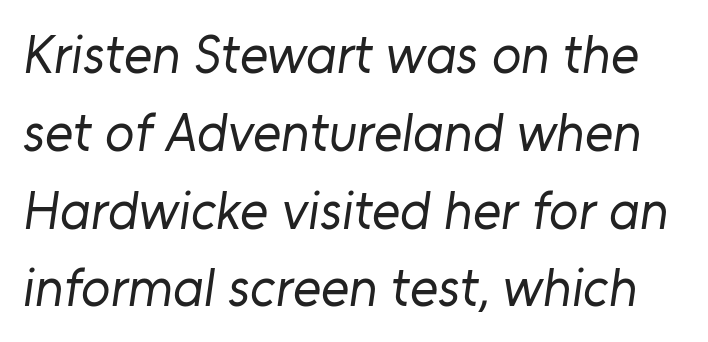
The image shows 54 px regular-weight sans-serif type; set normal line spacing (1.44x), normal letter spacing, not underlined; low stroke contrast and a medium x-height.
